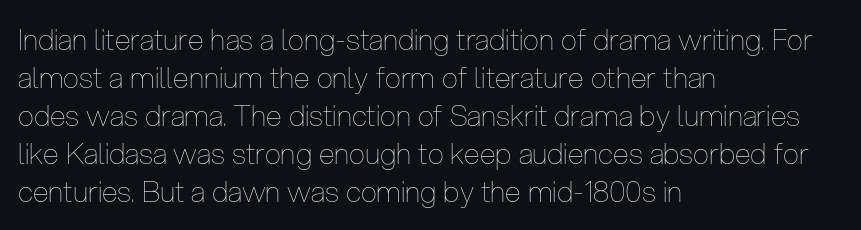
{"italic": "no", "bold": "no", "weight": "thin", "width": "condensed", "stroke_contrast": "low", "x_height": "medium", "monospaced": "no", "underline": "no", "align": "left", "line_spacing": "normal", "line_spacing_ratio": 1.31, "letter_spacing": "normal", "letter_spacing_em": 0.0, "glyph_px": 29}
